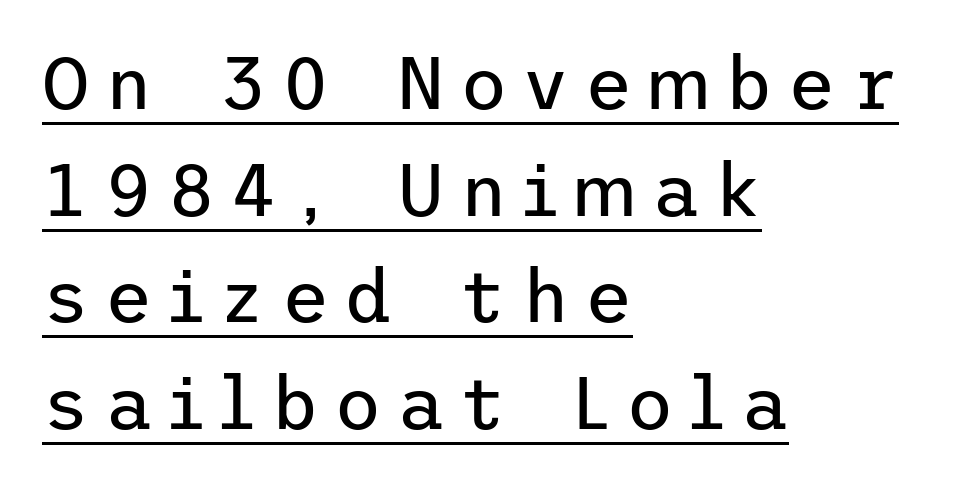
The lines sit at an ordinary, default distance from one another. Loose tracking; the words dissolve into strings of separated letters. Nothing sits at the stroke ends, so this counts as sans-serif. This sample carries an underscore along the baseline area. This is not heavy type; no bold has been used.
